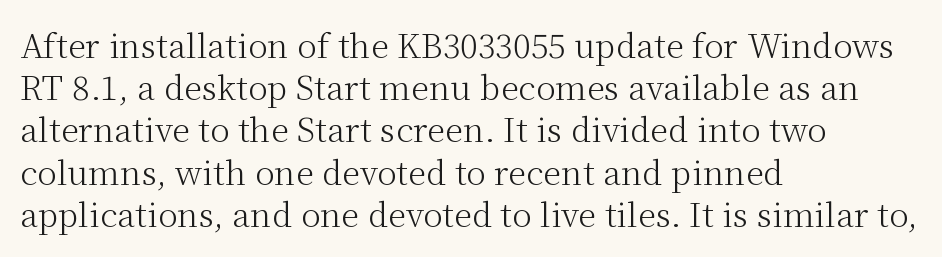
The image shows 33 px light serif type, upright; set left-aligned, normal line spacing (1.28x), normal letter spacing, not underlined; medium stroke contrast and a medium x-height.
